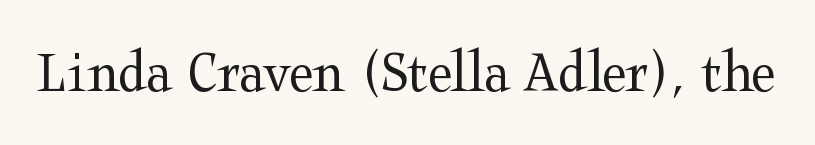
Q: Is the text bold? A: No.
Q: Is the text italic (slanted)? A: No, it is upright.
Q: Is the typeface a serif or a sans-serif typeface? A: Serif.
Q: Is the text underlined? A: No.
Q: Is the spacing between letters normal or unusually wide? A: Normal.
Q: Width (condensed, normal, or wide)? A: Wide.
Q: Stroke contrast? A: Medium.
Q: x-height? A: Medium.
Q: Monospaced? A: No.
